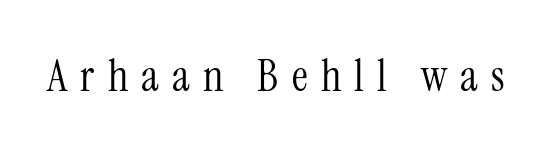
{"serif": "yes", "italic": "no", "bold": "no", "weight": "light", "width": "condensed", "stroke_contrast": "medium", "x_height": "medium", "monospaced": "no", "underline": "no", "letter_spacing": "wide", "letter_spacing_em": 0.3, "glyph_px": 44}
